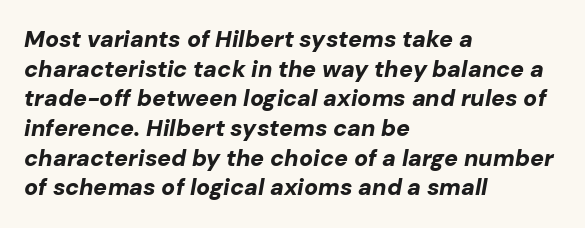
Q: Is the text bold? A: Yes.
Q: Is the text italic (slanted)? A: Yes, it leans right by about 10 degrees.
Q: Is the text underlined? A: No.
Q: How is the paragraph aligned? A: Left-aligned.
Q: Is the spacing between letters normal or unusually wide? A: Normal.
Q: Is the spacing between lines tight, normal or loose? A: Normal.
